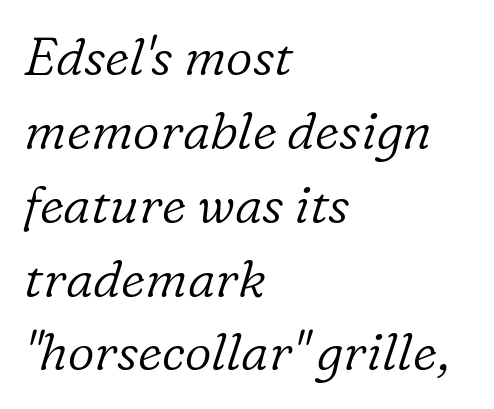
This is serif lettering, the kind often seen in printed books. Plain, unruled lines of type. Summary of weight: not heavy and not bold. Note the varied advance widths — an 'i' is clearly narrower than an 'm'. Horizontal alignment here is leftward, the default for most running prose. Look at the tracking — it's just the regular setting, nothing added.
